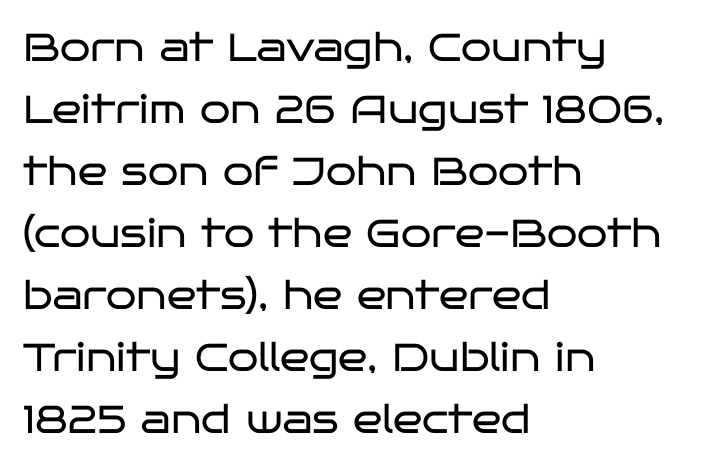
Q: Is the text bold? A: No.
Q: Is the text italic (slanted)? A: No, it is upright.
Q: Is the typeface a serif or a sans-serif typeface? A: Sans-serif.
Q: Is the text underlined? A: No.
Q: How is the paragraph aligned? A: Left-aligned.
Q: Is the spacing between letters normal or unusually wide? A: Normal.
Q: Is the spacing between lines tight, normal or loose? A: Normal.
Q: Width (condensed, normal, or wide)? A: Wide.
Q: Stroke contrast? A: Low.
Q: x-height? A: Large.
Q: Monospaced? A: No.
